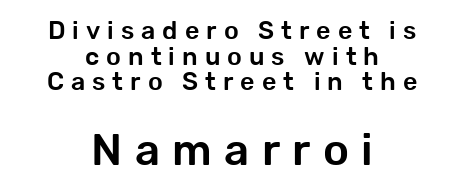
{"serif": "no", "italic": "no", "width": "normal", "stroke_contrast": "low", "x_height": "medium", "monospaced": "no", "underline": "no", "align": "center", "line_spacing": "tight", "line_spacing_ratio": 1.03, "letter_spacing": "wide", "letter_spacing_em": 0.28, "larger_block": "second", "size_ratio": 1.76, "glyph_px": 44}
